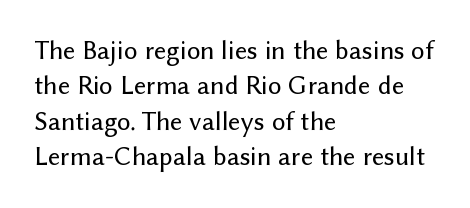
The image shows 27 px text type, upright; set left-aligned, normal line spacing (1.31x), normal letter spacing, not underlined.
